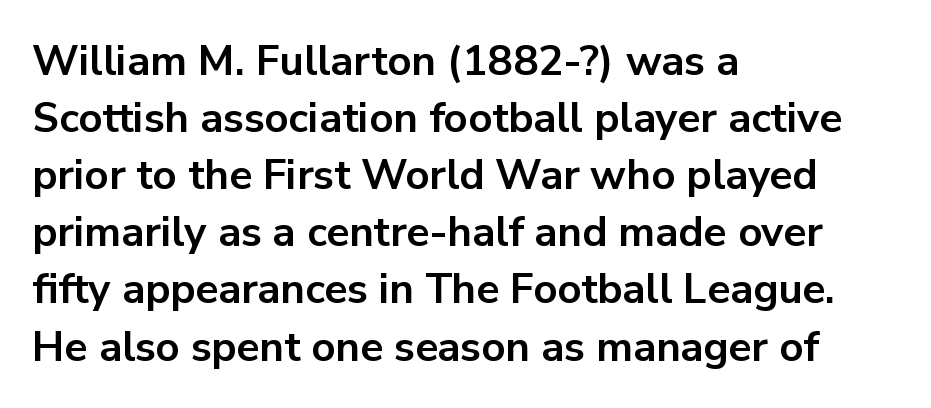
Q: Is the text bold? A: Yes.
Q: Is the text italic (slanted)? A: No, it is upright.
Q: Is the typeface a serif or a sans-serif typeface? A: Sans-serif.
Q: Is the text underlined? A: No.
Q: How is the paragraph aligned? A: Left-aligned.
Q: Is the spacing between letters normal or unusually wide? A: Normal.
Q: Is the spacing between lines tight, normal or loose? A: Normal.
Q: Width (condensed, normal, or wide)? A: Normal.
Q: Stroke contrast? A: Low.
Q: x-height? A: Medium.
Q: Monospaced? A: No.
